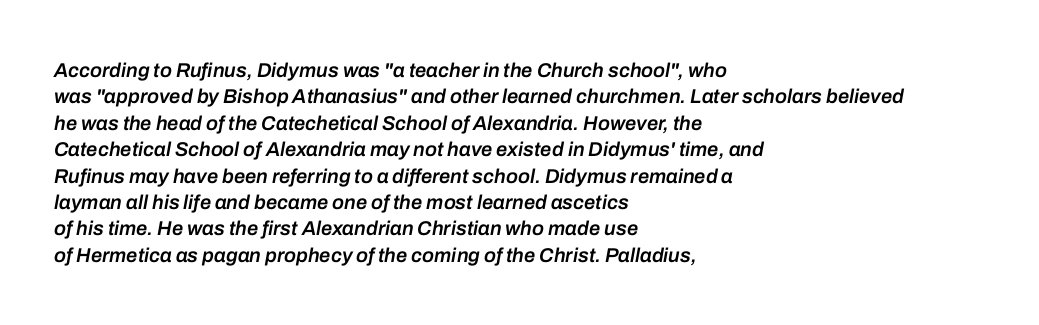
Caption: standard tracking, unaltered. A bare baseline throughout the passage. Reading down the column, the eye jumps a familiar distance to each next line. These words are printed semibold, heavier than regular yet not bold. Does the lettering tilt? It does — this is italic.
